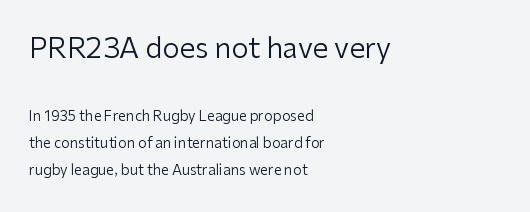
Interline gaps are noticeably wide in this sample. You can tell it's not italic because the verticals are truly vertical. The font is comparable to plain body text, perhaps lighter. Spacing verdict: proportional, widths tailored to each character. The characters display no serif detailing; their extremities are plain.
